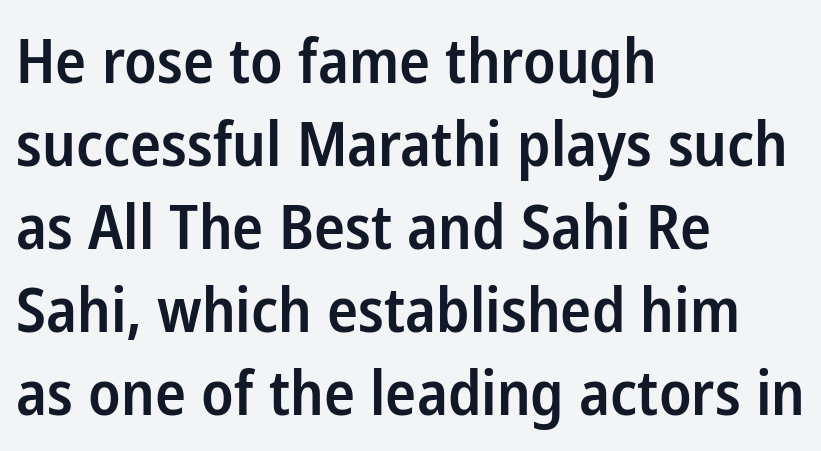
{"serif": "no", "italic": "no", "bold": "semi", "weight": "semibold", "width": "condensed", "stroke_contrast": "low", "x_height": "medium", "monospaced": "no", "underline": "no", "align": "left", "line_spacing": "normal", "line_spacing_ratio": 1.34, "letter_spacing": "normal", "letter_spacing_em": 0.0, "glyph_px": 62}
